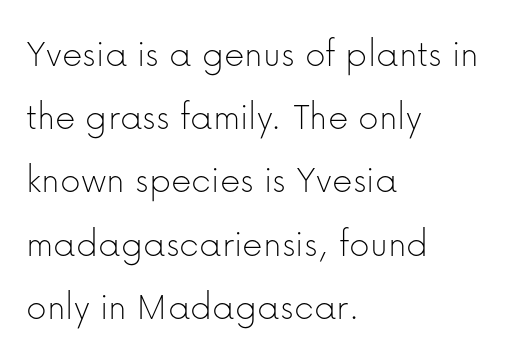
{"serif": "no", "italic": "no", "bold": "no", "weight": "thin", "width": "normal", "stroke_contrast": "low", "x_height": "medium", "monospaced": "no", "underline": "no", "align": "left", "line_spacing": "normal", "line_spacing_ratio": 1.58, "letter_spacing": "normal", "letter_spacing_em": 0.0, "glyph_px": 40}
